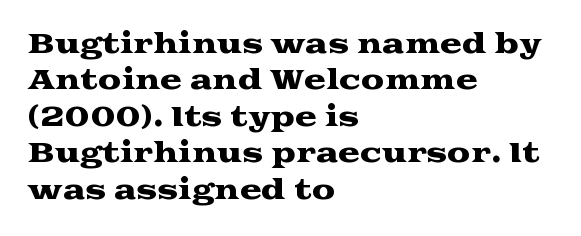
Each line starts at the same left margin while the right side varies. There is no visible air inserted between adjacent glyphs. Baseline-to-baseline distance is the conventional proportion of letter height. No italicization has been applied; the sample stays upright.
